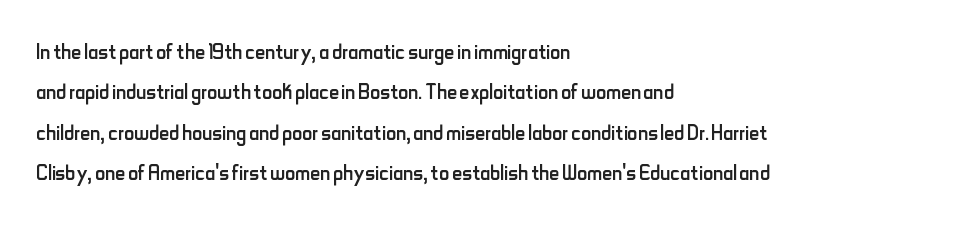
The image shows 28 px regular-weight, condensed sans-serif type, upright; set left-aligned, normal line spacing (1.44x), normal letter spacing, not underlined; low stroke contrast and a small x-height.
